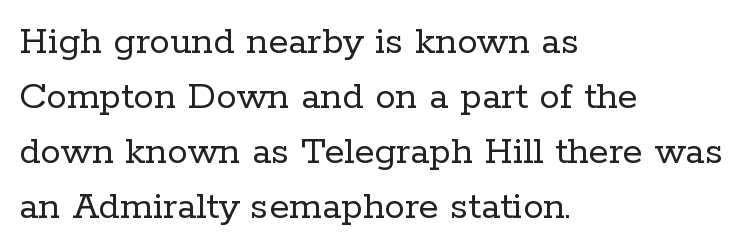
Q: Is the text bold? A: No.
Q: Is the text italic (slanted)? A: No, it is upright.
Q: Is the typeface a serif or a sans-serif typeface? A: Serif.
Q: Is the text underlined? A: No.
Q: How is the paragraph aligned? A: Left-aligned.
Q: Is the spacing between letters normal or unusually wide? A: Normal.
Q: Is the spacing between lines tight, normal or loose? A: Normal.
Q: Width (condensed, normal, or wide)? A: Normal.
Q: Stroke contrast? A: Low.
Q: x-height? A: Medium.
Q: Monospaced? A: No.
